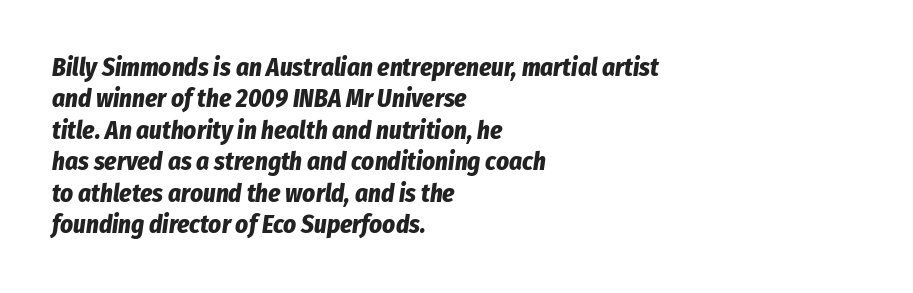
In terms of posture, this sample is oblique. Interline gaps are of average width in this sample. The setting favours the left margin, as ordinary paragraphs usually do. Nobody drew a line under any word here. Chunky letters — that's bold for sure.
